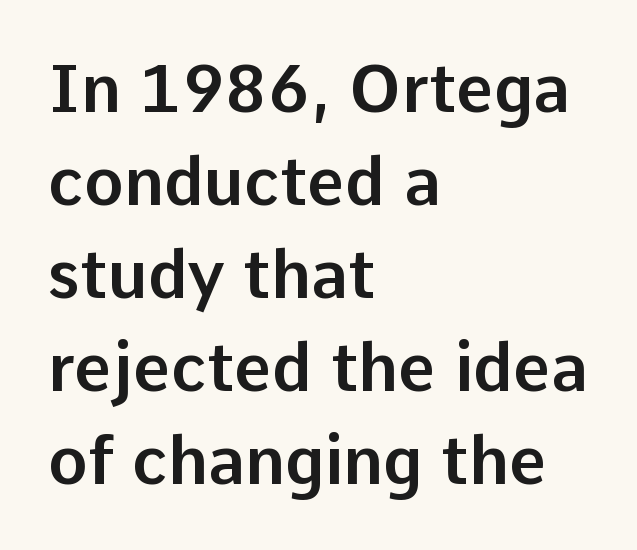
The image shows 66 px sans-serif type, upright; set left-aligned, normal line spacing (1.41x), normal letter spacing, not underlined; low stroke contrast and a medium x-height.
